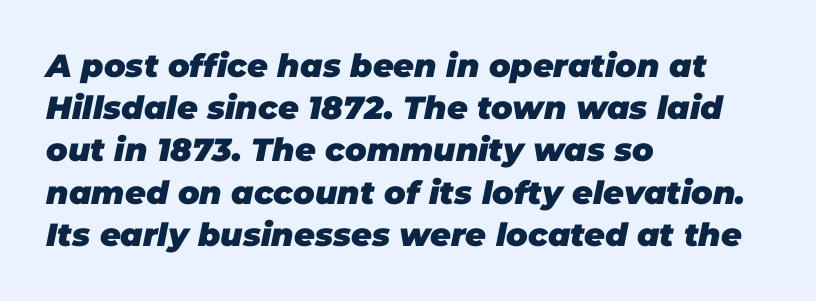
Q: Is the text bold? A: Yes.
Q: Is the text italic (slanted)? A: Yes, it leans right by about 11 degrees.
Q: Is the text underlined? A: No.
Q: How is the paragraph aligned? A: Left-aligned.
Q: Is the spacing between letters normal or unusually wide? A: Normal.
Q: Is the spacing between lines tight, normal or loose? A: Normal.
Q: Width (condensed, normal, or wide)? A: Normal.
Q: Stroke contrast? A: Low.
Q: x-height? A: Large.
Q: Monospaced? A: No.
